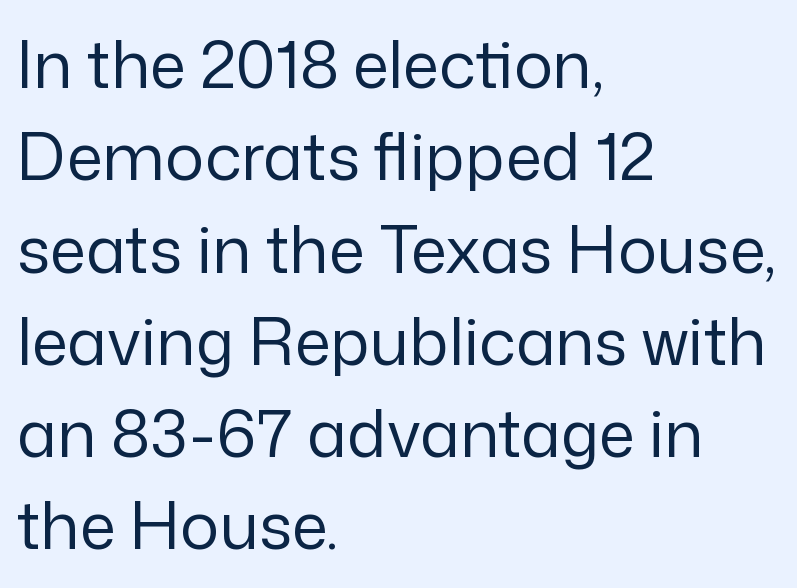
The image shows 65 px regular-weight sans-serif type, upright; set left-aligned, normal line spacing (1.42x), normal letter spacing, not underlined; low stroke contrast and a medium x-height.
